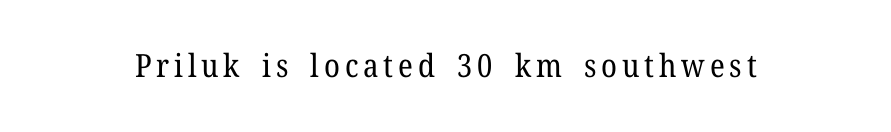
{"serif": "yes", "italic": "no", "bold": "no", "weight": "regular", "width": "normal", "stroke_contrast": "low", "x_height": "medium", "monospaced": "no", "underline": "no", "glyph_px": 32}
